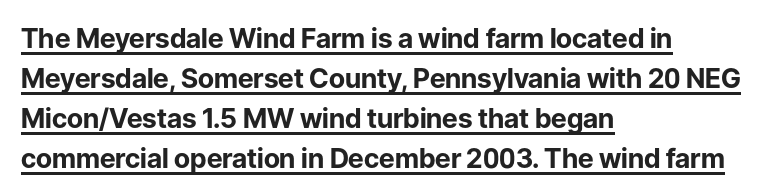
Evenly set lines give the paragraph a standard silhouette. What weight is shown? A full bold with thick strokes. The rendering anchors every line to the left-hand side. The words here are underlined.
